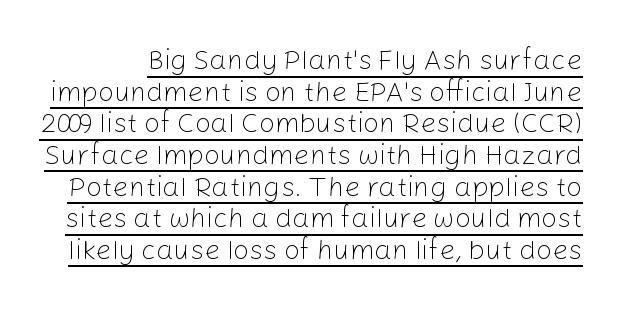
Designer's note — italics off, roman on. These lines are rendered in a variable-pitch font. Each new line begins almost immediately beneath the previous one. The letters carry no serifs — their stems end cleanly without finishing strokes. Weight class: somewhere from thin through regular. Letter spacing: default.
